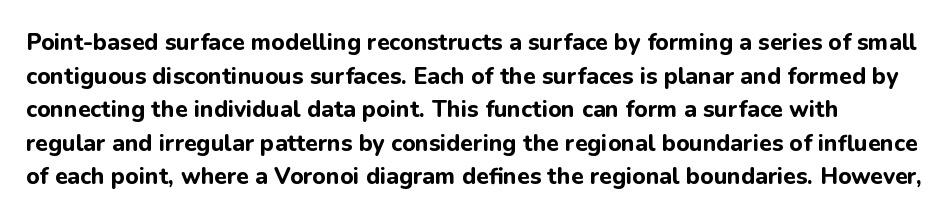
Q: Is the text bold? A: Yes.
Q: Is the text italic (slanted)? A: No, it is upright.
Q: Is the text underlined? A: No.
Q: Is the spacing between letters normal or unusually wide? A: Normal.
Q: Is the spacing between lines tight, normal or loose? A: Normal.
